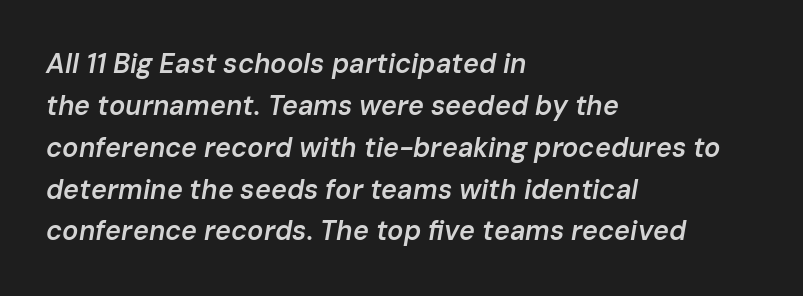
One-word summary of the alignment: left. Leading: standard. The line texture is even and compact thanks to regular tracking. The font is running at a semibold setting, under full bold.
